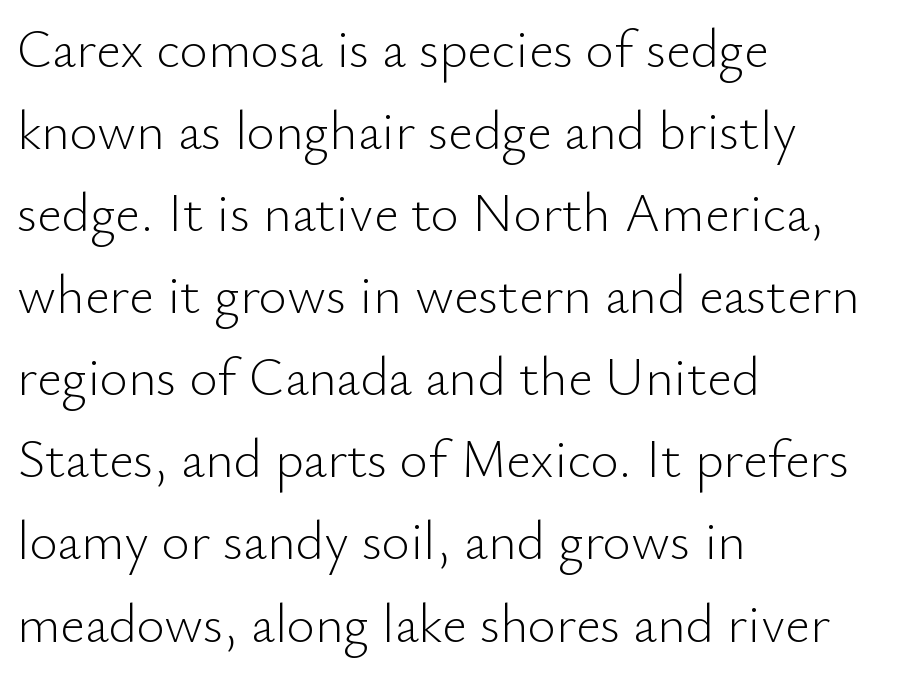
Q: Is the text bold? A: No.
Q: Is the text italic (slanted)? A: No, it is upright.
Q: Is the typeface a serif or a sans-serif typeface? A: Sans-serif.
Q: Is the text underlined? A: No.
Q: How is the paragraph aligned? A: Left-aligned.
Q: Is the spacing between letters normal or unusually wide? A: Normal.
Q: Is the spacing between lines tight, normal or loose? A: Normal.
Q: Width (condensed, normal, or wide)? A: Normal.
Q: Stroke contrast? A: Low.
Q: x-height? A: Small.
Q: Monospaced? A: No.
